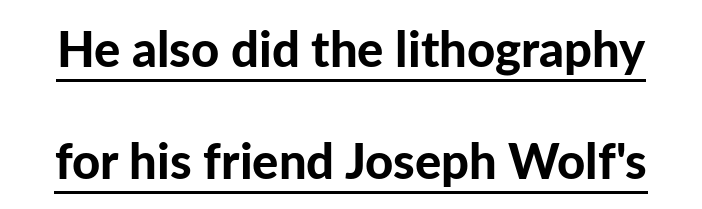
Typographic density is high because the face is bold. The letterforms sit shoulder to shoulder at normal distance. Reading down the column, the eye jumps a long way to each next line. Notice how a bar underscores the lettering throughout. Serif or sans? Sans — the stroke terminals are bare.
